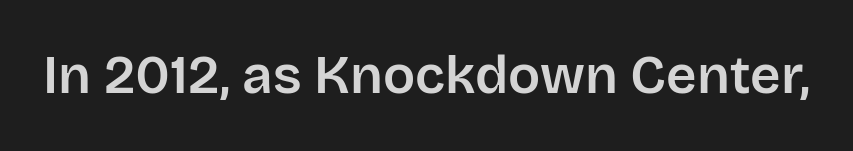
{"serif": "no", "italic": "no", "width": "normal", "stroke_contrast": "low", "x_height": "large", "monospaced": "no", "underline": "no", "letter_spacing": "normal", "letter_spacing_em": 0.0, "glyph_px": 53}
